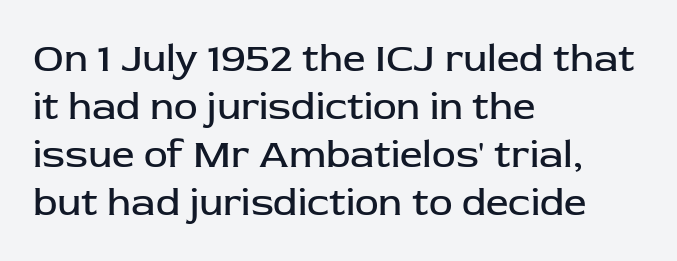
The image shows 40 px regular-weight sans-serif type, upright; set left-aligned, line spacing 1.2x, normal letter spacing, not underlined; low stroke contrast and a medium x-height.
